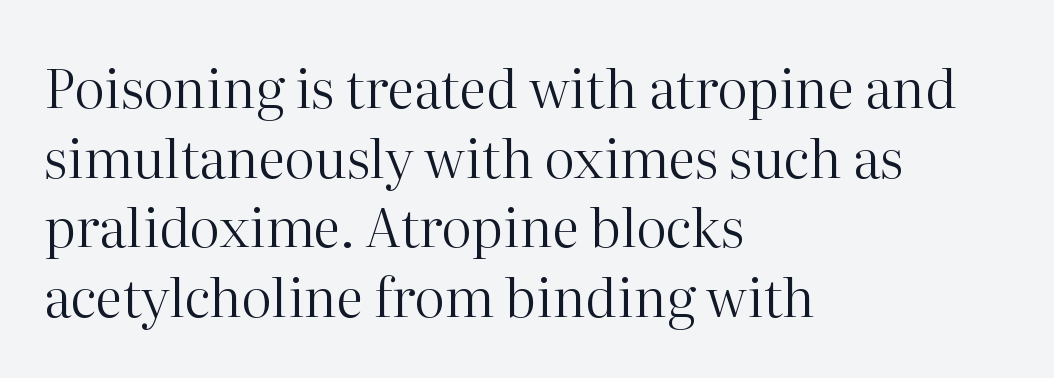
{"serif": "yes", "italic": "no", "bold": "no", "weight": "regular", "width": "normal", "stroke_contrast": "high", "x_height": "medium", "monospaced": "no", "underline": "no", "align": "left", "line_spacing": "normal", "line_spacing_ratio": 1.29, "letter_spacing": "normal", "letter_spacing_em": 0.0, "glyph_px": 54}
